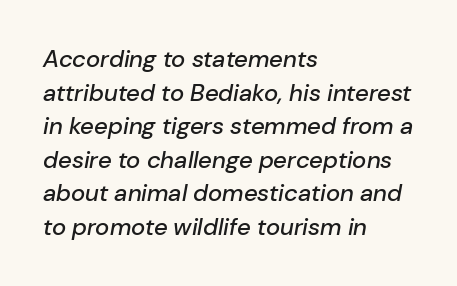
The image shows 24 px text type, italic (leaning right); set left-aligned, normal line spacing (1.4x), normal letter spacing, not underlined.
